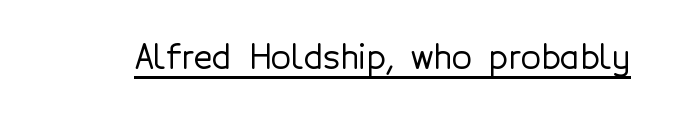
{"serif": "no", "italic": "no", "width": "normal", "x_height": "medium", "monospaced": "no", "underline": "yes", "letter_spacing": "normal", "letter_spacing_em": 0.0, "glyph_px": 33}
